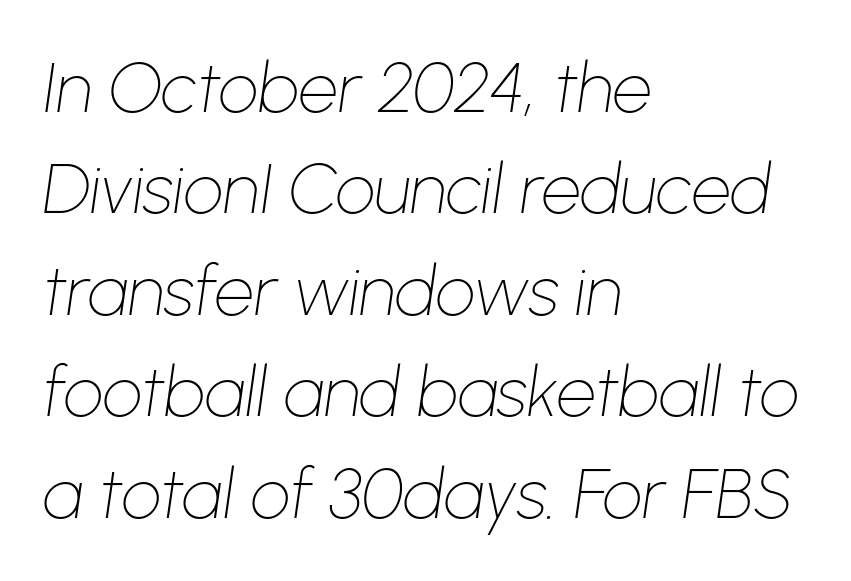
Q: Is the text bold? A: No.
Q: Is the text italic (slanted)? A: Yes, it leans right by about 8 degrees.
Q: Is the text underlined? A: No.
Q: How is the paragraph aligned? A: Left-aligned.
Q: Is the spacing between letters normal or unusually wide? A: Normal.
Q: Is the spacing between lines tight, normal or loose? A: Normal.
Q: Width (condensed, normal, or wide)? A: Normal.
Q: Stroke contrast? A: Low.
Q: x-height? A: Medium.
Q: Monospaced? A: No.
